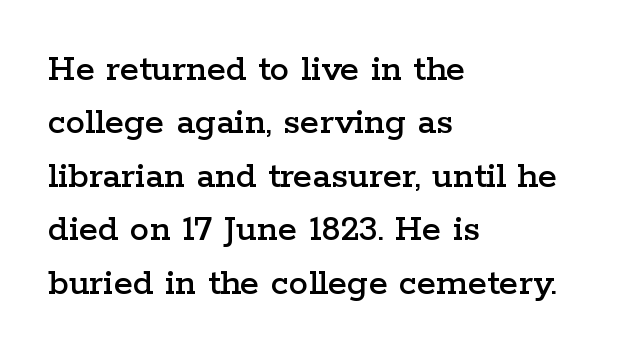
Q: Is the text italic (slanted)? A: No, it is upright.
Q: Is the typeface a serif or a sans-serif typeface? A: Serif.
Q: Is the text underlined? A: No.
Q: How is the paragraph aligned? A: Left-aligned.
Q: Is the spacing between letters normal or unusually wide? A: Normal.
Q: Is the spacing between lines tight, normal or loose? A: Normal.
Q: Width (condensed, normal, or wide)? A: Wide.
Q: Stroke contrast? A: Low.
Q: x-height? A: Medium.
Q: Monospaced? A: No.
